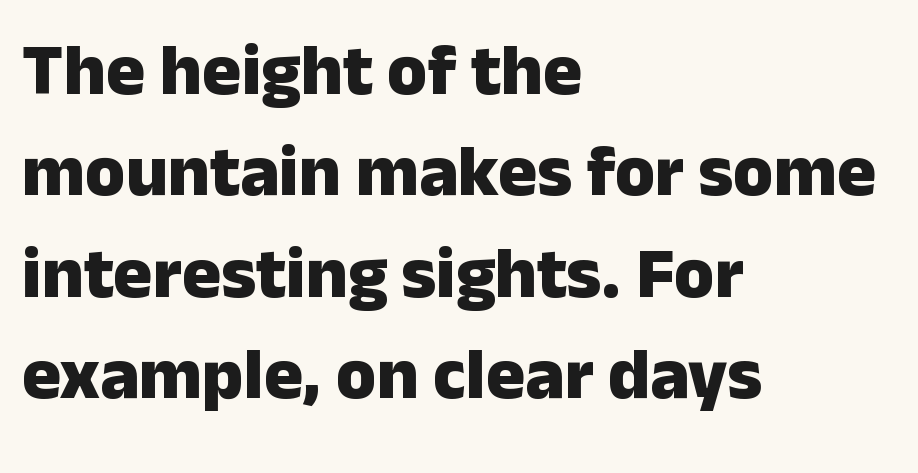
Q: Is the text bold? A: Yes.
Q: Is the text italic (slanted)? A: No, it is upright.
Q: Is the typeface a serif or a sans-serif typeface? A: Sans-serif.
Q: Is the text underlined? A: No.
Q: How is the paragraph aligned? A: Left-aligned.
Q: Is the spacing between letters normal or unusually wide? A: Normal.
Q: Is the spacing between lines tight, normal or loose? A: Normal.
Q: Width (condensed, normal, or wide)? A: Normal.
Q: Stroke contrast? A: Low.
Q: x-height? A: Medium.
Q: Monospaced? A: No.
